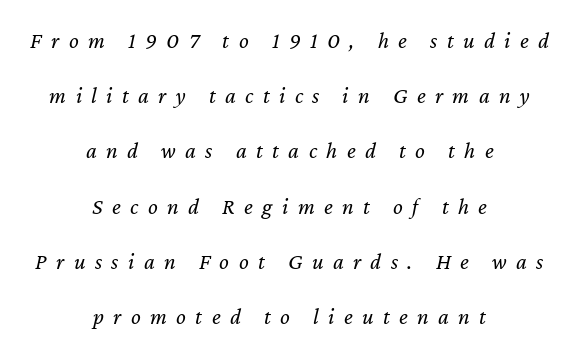
The image shows 23 px text type, italic (leaning right); set centered, loose line spacing (2.4x), unusually wide letter spacing (+0.41 em), not underlined.
